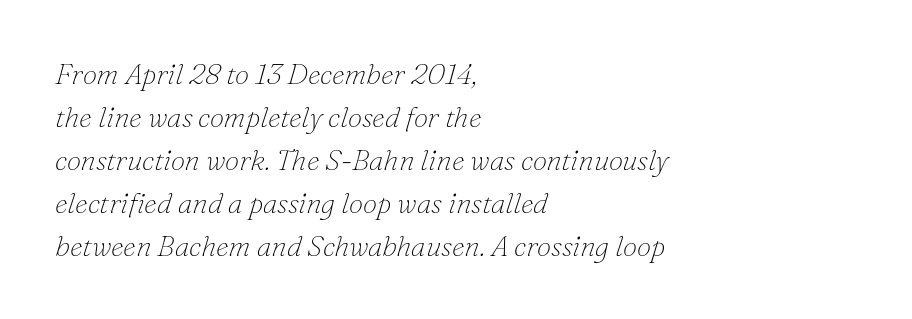
The lettering tilts uniformly, giving the passage an italic look. The foot of each line stays bare and open. This sample keeps an unexceptional amount of space between lines. The glyphs in this specimen are seriffed. Where is the straight margin? On the left.
